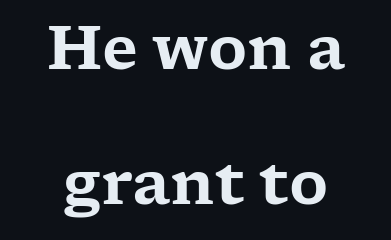
The image shows 60 px wide serif type, upright; set loose line spacing (2.25x), normal letter spacing, not underlined; low stroke contrast and a medium x-height.
